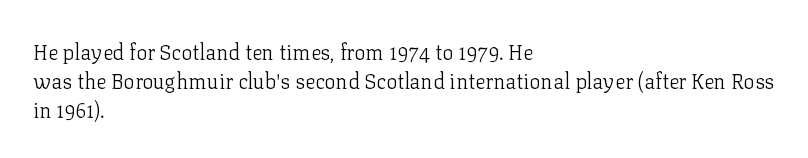
{"italic": "no", "bold": "no", "underline": "no", "align": "left", "line_spacing": "normal", "line_spacing_ratio": 1.37, "letter_spacing": "normal", "letter_spacing_em": 0.0, "glyph_px": 21}
